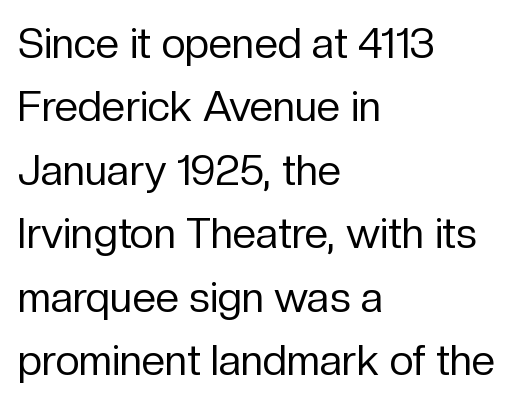
The image shows 42 px regular-weight sans-serif type, upright; set left-aligned, normal line spacing (1.51x), normal letter spacing, not underlined; low stroke contrast and a medium x-height.
